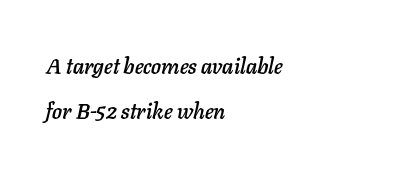
Q: Is the text italic (slanted)? A: Yes, it leans right by about 11 degrees.
Q: Is the text underlined? A: No.
Q: How is the paragraph aligned? A: Left-aligned.
Q: Is the spacing between letters normal or unusually wide? A: Normal.
Q: Is the spacing between lines tight, normal or loose? A: Loose.
